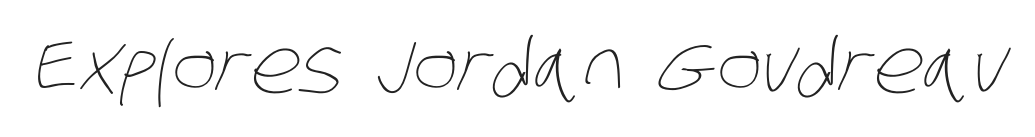
Q: Is the text bold? A: No.
Q: Is the text underlined? A: No.
Q: Is the spacing between letters normal or unusually wide? A: Normal.
Q: Width (condensed, normal, or wide)? A: Condensed.
Q: Stroke contrast? A: Low.
Q: x-height? A: Large.
Q: Monospaced? A: No.
